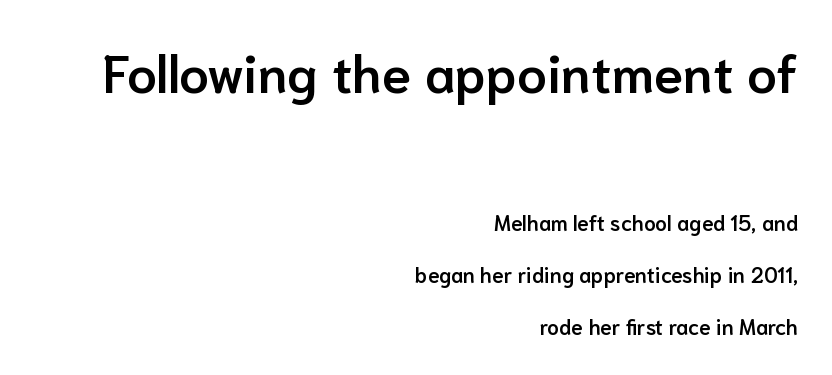
The image shows 53 px semibold sans-serif type, upright; set right-aligned, loose line spacing (2.47x), normal letter spacing, not underlined; the first (top) block is 2.52x larger; low stroke contrast and a medium x-height.
